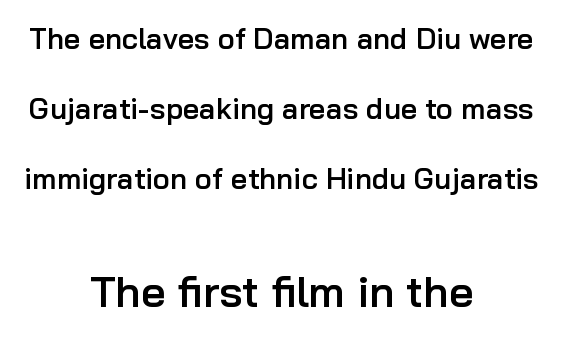
The image shows 43 px semibold sans-serif type, upright; set centered, loose line spacing (2.41x), normal letter spacing, not underlined; the second (bottom) block is 1.48x larger; low stroke contrast and a medium x-height.
